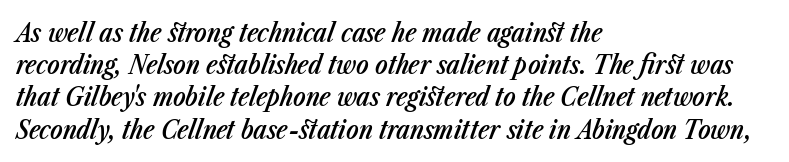
Q: Is the text bold? A: Semi-bold.
Q: Is the text italic (slanted)? A: Yes, it leans right by about 23 degrees.
Q: Is the text underlined? A: No.
Q: How is the paragraph aligned? A: Left-aligned.
Q: Is the spacing between letters normal or unusually wide? A: Normal.
